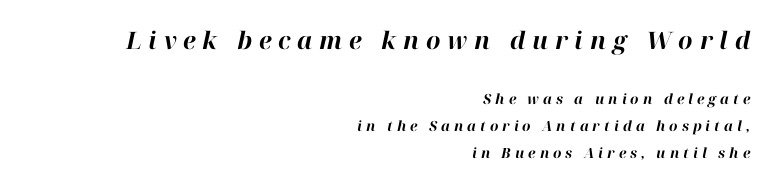
The image shows 24 px bold type, italic (leaning right); set right-aligned, loose line spacing (1.93x), unusually wide letter spacing (+0.28 em), not underlined; the first (top) block is 1.71x larger.
